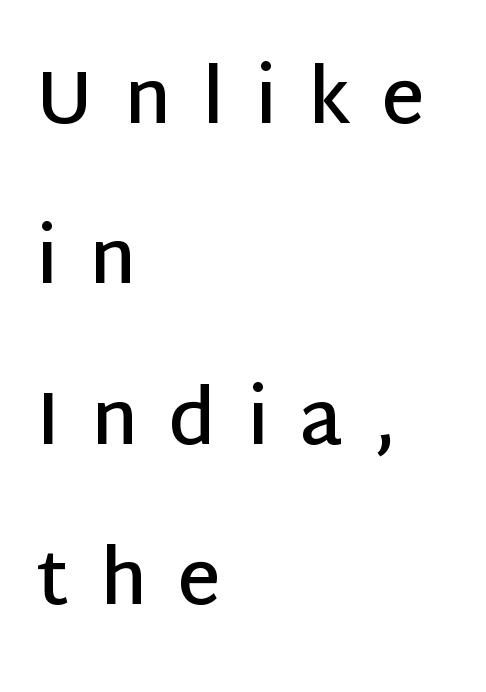
{"serif": "no", "italic": "no", "bold": "semi", "weight": "semibold", "width": "normal", "stroke_contrast": "low", "x_height": "large", "monospaced": "no", "underline": "no", "align": "left", "line_spacing": "loose", "line_spacing_ratio": 2.14, "letter_spacing": "wide", "letter_spacing_em": 0.41, "glyph_px": 75}
